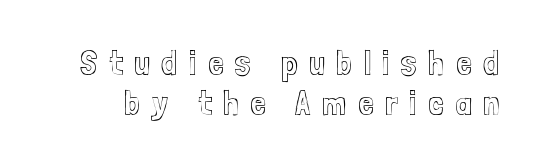
The image shows 35 px condensed type, upright; set tight line spacing (1.13x), unusually wide letter spacing (+0.33 em), not underlined; a medium x-height.
